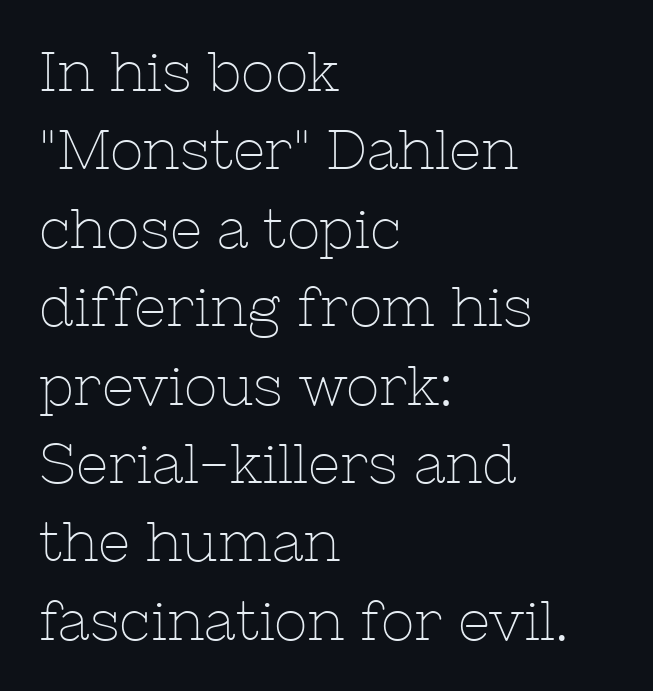
Descenders hang freely into open space. The lettering stays uniformly vertical, giving the passage a roman look. The designer left line spacing at the default. Teacher's note: observe the even left margin — that is flush-left alignment.
